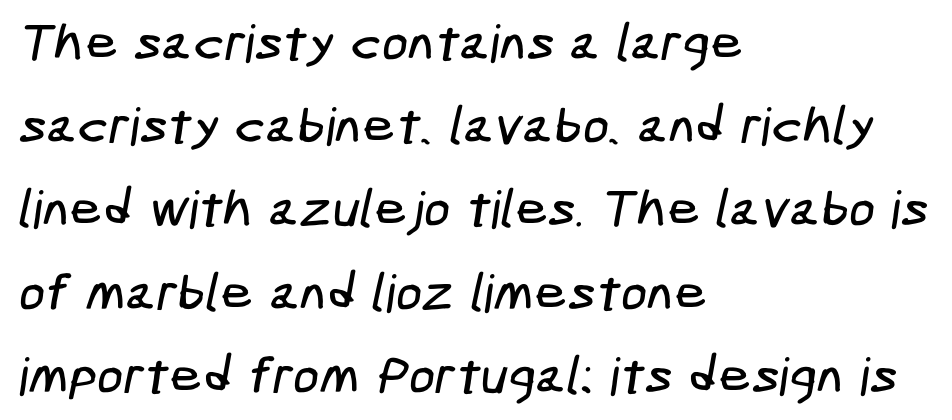
Q: Is the typeface a serif or a sans-serif typeface? A: Sans-serif.
Q: Is the text underlined? A: No.
Q: How is the paragraph aligned? A: Left-aligned.
Q: Is the spacing between letters normal or unusually wide? A: Normal.
Q: Is the spacing between lines tight, normal or loose? A: Normal.
Q: Width (condensed, normal, or wide)? A: Condensed.
Q: Stroke contrast? A: Low.
Q: x-height? A: Medium.
